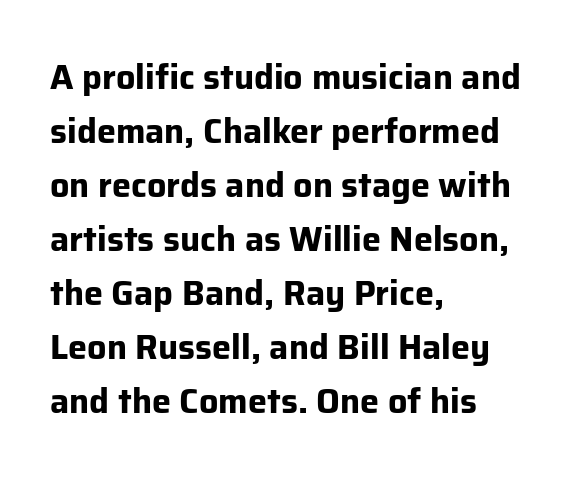
Characters follow at the spacing the type designer built in. Left-aligned paragraph, ragged on the right. Note the varied advance widths — an 'i' is clearly narrower than an 'm'. Its strokes are broad and dark, the hallmark of bold type. Is this a sans? Yes — the strokes have no serifs. What's the leading like? Ordinary, nothing unusual.
